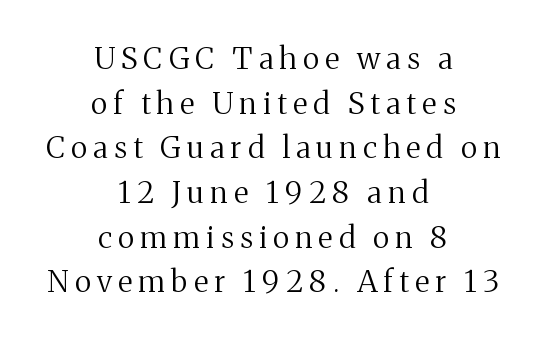
Ordinary non-slanted type is in use. Tracking here is generous; glyphs stand well apart from one another. Type style note: has serifs. Leftover space on each line is divided equally before and after the words. Do the characters align in a grid? No, the font is proportional.
